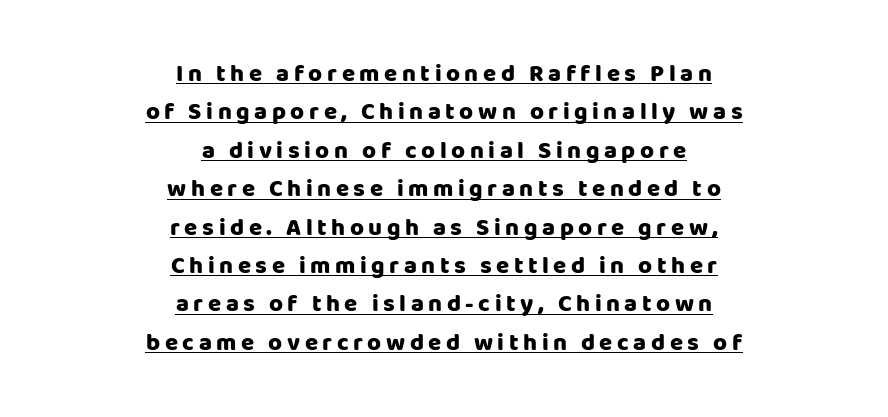
The whitespace from short lines is split evenly between both sides. Italic? Not at all — the glyphs are vertical. How would I describe the line gaps? Plain and ordinary. Has an underline been added? It has.
